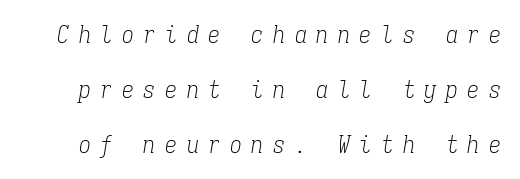
{"italic": "yes", "lean": "right", "slant_degrees": 9, "bold": "no", "underline": "no", "line_spacing": "loose", "line_spacing_ratio": 2.29, "letter_spacing": "wide", "letter_spacing_em": 0.4, "glyph_px": 24}
